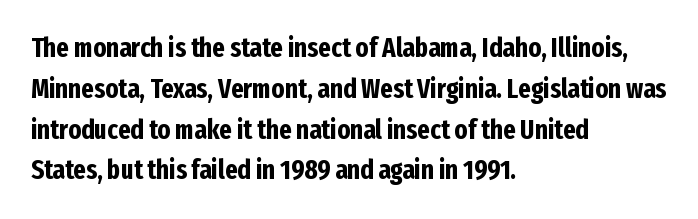
Q: Is the text bold? A: Yes.
Q: Is the text italic (slanted)? A: No, it is upright.
Q: Is the text underlined? A: No.
Q: How is the paragraph aligned? A: Left-aligned.
Q: Is the spacing between letters normal or unusually wide? A: Normal.
Q: Is the spacing between lines tight, normal or loose? A: Normal.
